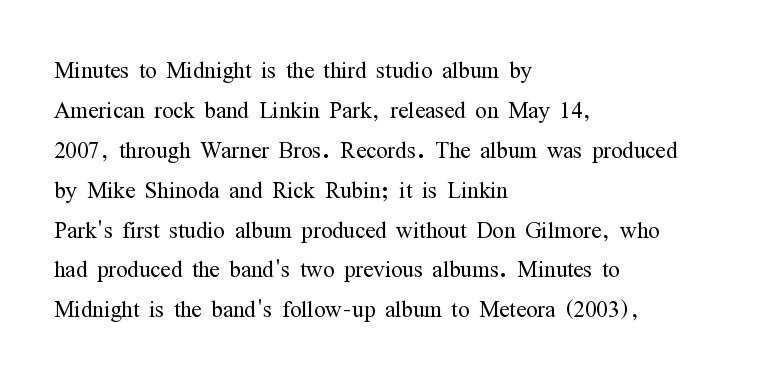
The letters sit at their default tracking, neither squeezed nor spread. Is this a sans? No — the strokes have serifs. Varying glyph widths throughout — classic text-font behaviour. What's the leading like? Ordinary, nothing unusual. Ordinary non-slanted type is in use. Nothing heavy about these letters — not bold at all.
